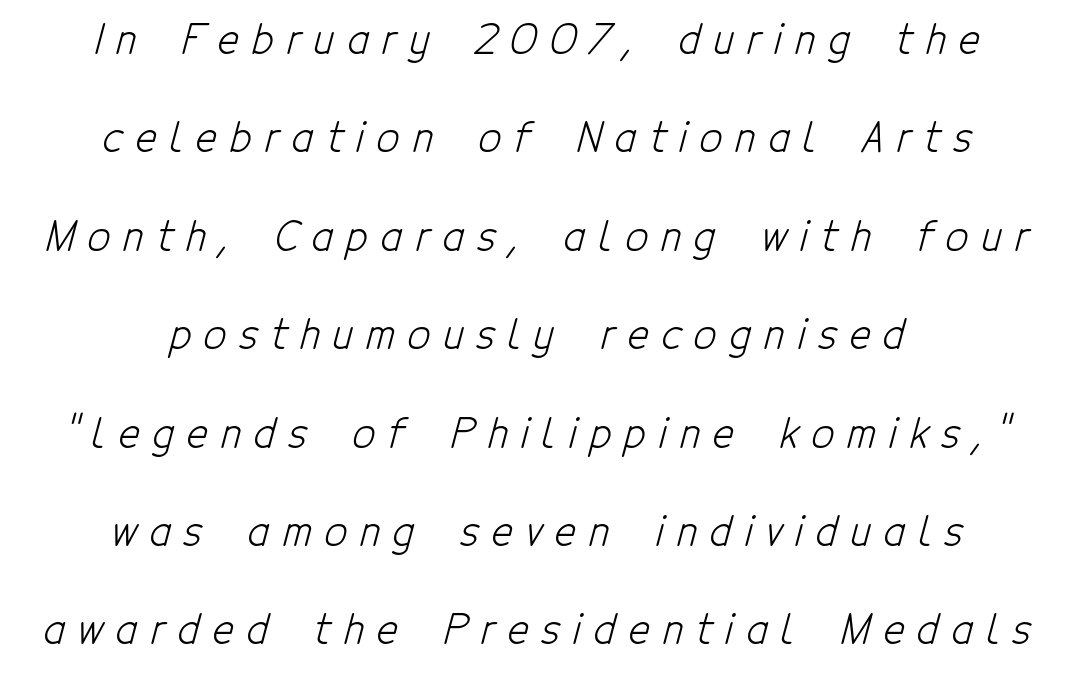
Q: Is the text bold? A: No.
Q: Is the typeface a serif or a sans-serif typeface? A: Sans-serif.
Q: Is the text underlined? A: No.
Q: How is the paragraph aligned? A: Centered.
Q: Is the spacing between letters normal or unusually wide? A: Unusually wide.
Q: Is the spacing between lines tight, normal or loose? A: Loose.
Q: Width (condensed, normal, or wide)? A: Condensed.
Q: Stroke contrast? A: Low.
Q: x-height? A: Medium.
Q: Monospaced? A: No.
